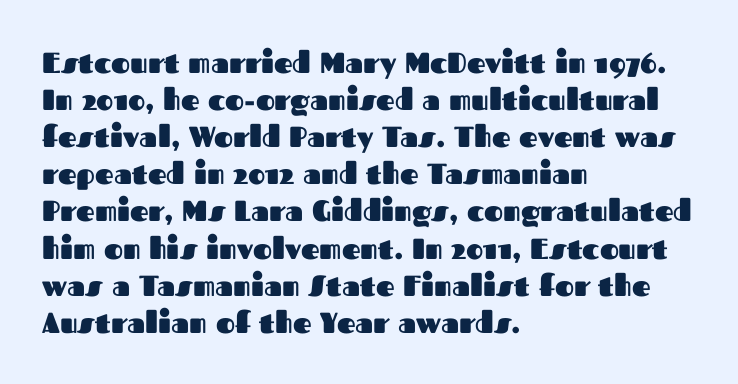
{"serif": "no", "italic": "no", "bold": "yes", "weight": "heavy", "width": "normal", "stroke_contrast": "medium", "x_height": "medium", "monospaced": "no", "underline": "no", "align": "left", "line_spacing": "normal", "line_spacing_ratio": 1.28, "letter_spacing": "normal", "letter_spacing_em": 0.0, "glyph_px": 29}
